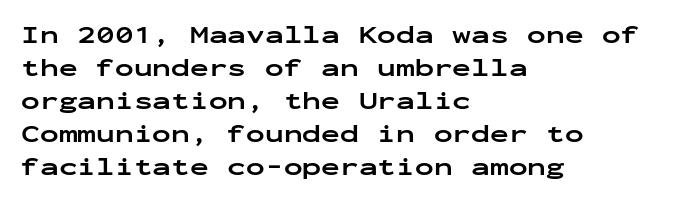
Q: Is the text bold? A: Yes.
Q: Is the text italic (slanted)? A: No, it is upright.
Q: Is the text underlined? A: No.
Q: How is the paragraph aligned? A: Left-aligned.
Q: Is the spacing between letters normal or unusually wide? A: Normal.
Q: Is the spacing between lines tight, normal or loose? A: Normal.
